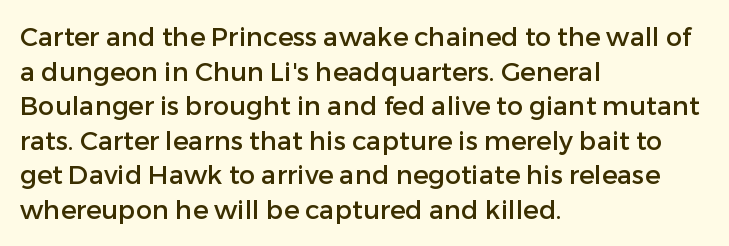
{"italic": "no", "underline": "no", "align": "left", "line_spacing": "normal", "line_spacing_ratio": 1.33, "letter_spacing": "normal", "letter_spacing_em": 0.0, "glyph_px": 26}
